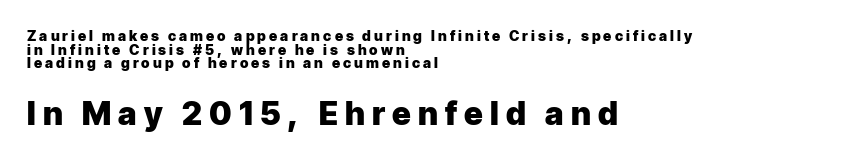
Q: Is the text bold? A: Yes.
Q: Is the text italic (slanted)? A: No, it is upright.
Q: Is the typeface a serif or a sans-serif typeface? A: Sans-serif.
Q: Is the text underlined? A: No.
Q: How is the paragraph aligned? A: Left-aligned.
Q: Is the spacing between letters normal or unusually wide? A: Unusually wide.
Q: Is the spacing between lines tight, normal or loose? A: Tight.
Q: Which block of text is set in a larger size, the first (top) or the second (bottom)? A: The second (bottom) one.
Q: Width (condensed, normal, or wide)? A: Normal.
Q: Stroke contrast? A: Low.
Q: x-height? A: Medium.
Q: Monospaced? A: No.
